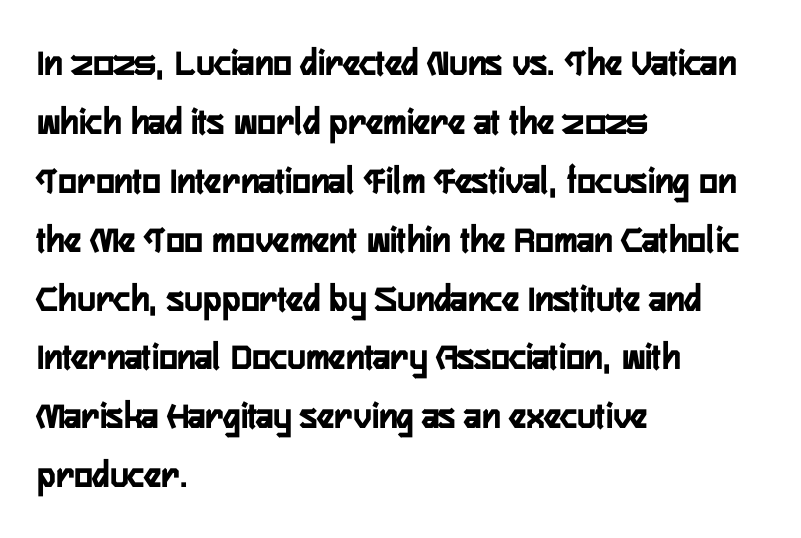
{"serif": "no", "italic": "no", "bold": "yes", "weight": "semibold", "width": "condensed", "stroke_contrast": "low", "x_height": "medium", "monospaced": "no", "underline": "no", "align": "left", "line_spacing": "normal", "line_spacing_ratio": 1.51, "letter_spacing": "normal", "letter_spacing_em": 0.0, "glyph_px": 39}
